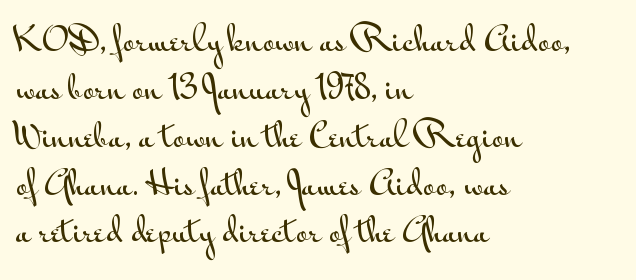
The image shows 33 px wide sans-serif type; set left-aligned, normal line spacing (1.45x), normal letter spacing, not underlined; medium stroke contrast and a small x-height.
